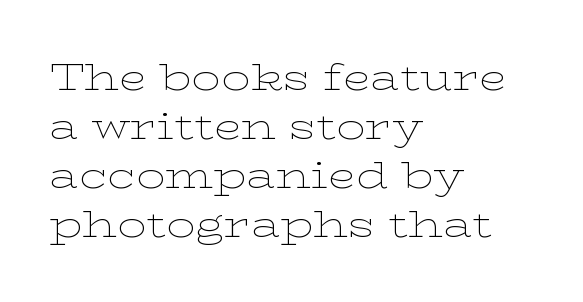
This is roman type, the default non-slanted kind. One-word summary of the alignment: left. The rendering uses natural spacing where letterforms have individual widths. The passage shown is typeset with a serif family. The rendering uses a moderate line-height, typical for paragraphs. Here the glyphs are tracked normally, forming tight word shapes.
